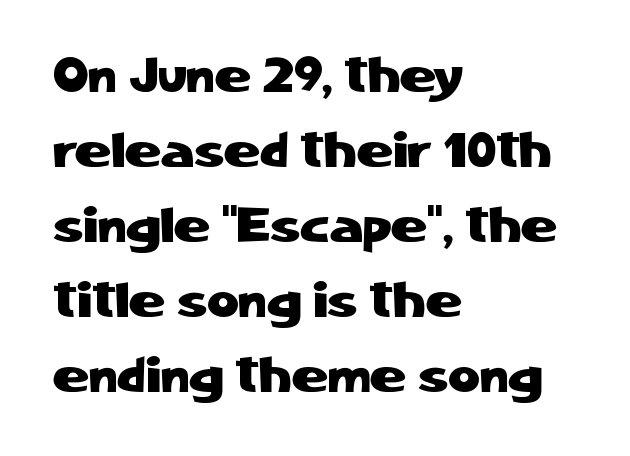
Q: Is the text italic (slanted)? A: No, it is upright.
Q: Is the typeface a serif or a sans-serif typeface? A: Sans-serif.
Q: Is the text underlined? A: No.
Q: How is the paragraph aligned? A: Left-aligned.
Q: Is the spacing between letters normal or unusually wide? A: Normal.
Q: Is the spacing between lines tight, normal or loose? A: Normal.
Q: Width (condensed, normal, or wide)? A: Normal.
Q: Stroke contrast? A: Low.
Q: x-height? A: Medium.
Q: Monospaced? A: No.
